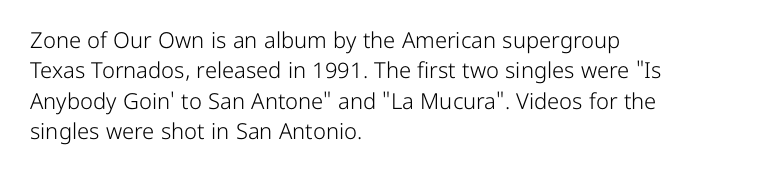
The image shows 22 px text type, upright; set left-aligned, normal line spacing (1.38x), normal letter spacing, not underlined.
